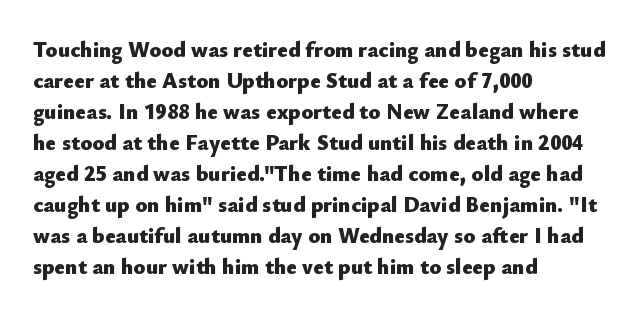
Ordinary non-slanted type is in use. The space between consecutive lines is moderate. The strokes are fattened all the way to bold. No extra tracking has been applied to these lines. Quick note: underline off. The typesetter chose a ragged-right arrangement here.
